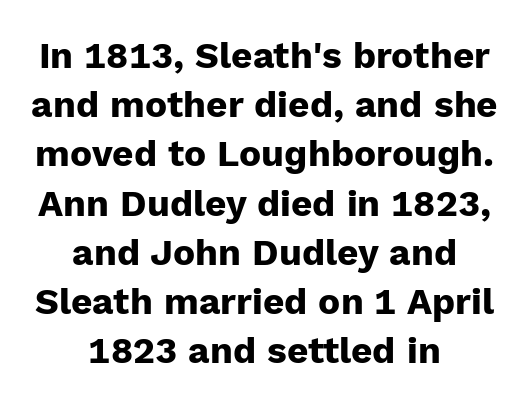
{"serif": "no", "italic": "no", "bold": "yes", "weight": "heavy", "width": "normal", "stroke_contrast": "low", "x_height": "medium", "monospaced": "no", "underline": "no", "align": "center", "line_spacing": "normal", "line_spacing_ratio": 1.33, "letter_spacing": "normal", "letter_spacing_em": 0.0, "glyph_px": 37}
